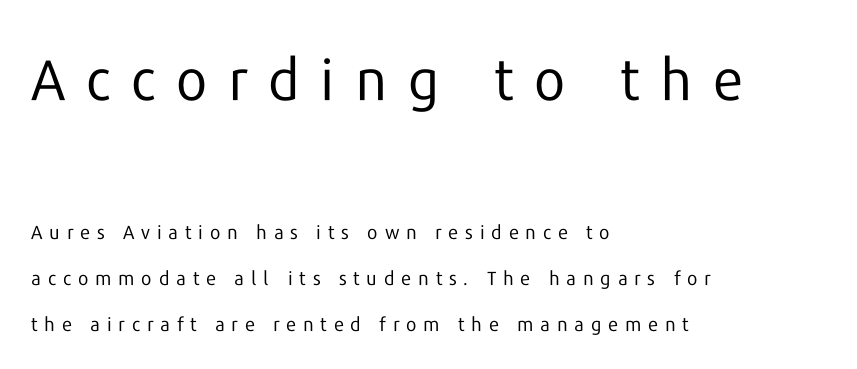
{"serif": "no", "italic": "no", "bold": "no", "weight": "regular", "width": "normal", "stroke_contrast": "low", "x_height": "medium", "monospaced": "no", "underline": "no", "align": "left", "line_spacing": "loose", "line_spacing_ratio": 2.44, "letter_spacing": "wide", "letter_spacing_em": 0.36, "larger_block": "first", "size_ratio": 3.0, "glyph_px": 57}
